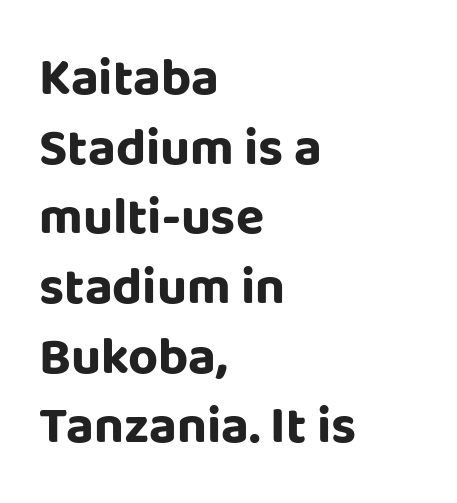
Q: Is the text bold? A: Yes.
Q: Is the text italic (slanted)? A: No, it is upright.
Q: Is the typeface a serif or a sans-serif typeface? A: Sans-serif.
Q: Is the text underlined? A: No.
Q: How is the paragraph aligned? A: Left-aligned.
Q: Is the spacing between letters normal or unusually wide? A: Normal.
Q: Is the spacing between lines tight, normal or loose? A: Normal.
Q: Width (condensed, normal, or wide)? A: Normal.
Q: Stroke contrast? A: Low.
Q: x-height? A: Large.
Q: Monospaced? A: No.
